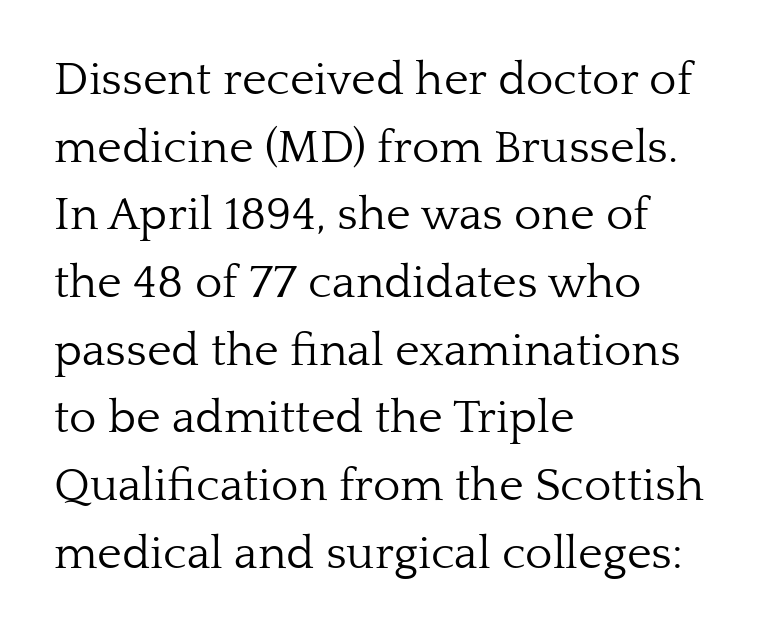
Q: Is the text bold? A: No.
Q: Is the text italic (slanted)? A: No, it is upright.
Q: Is the typeface a serif or a sans-serif typeface? A: Serif.
Q: Is the text underlined? A: No.
Q: How is the paragraph aligned? A: Left-aligned.
Q: Is the spacing between letters normal or unusually wide? A: Normal.
Q: Is the spacing between lines tight, normal or loose? A: Normal.
Q: Width (condensed, normal, or wide)? A: Normal.
Q: Stroke contrast? A: Low.
Q: x-height? A: Medium.
Q: Monospaced? A: No.
